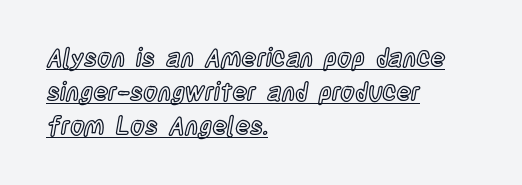
{"underline": "yes", "align": "left", "line_spacing": "normal", "line_spacing_ratio": 1.36, "letter_spacing": "normal", "letter_spacing_em": 0.0, "glyph_px": 25}
